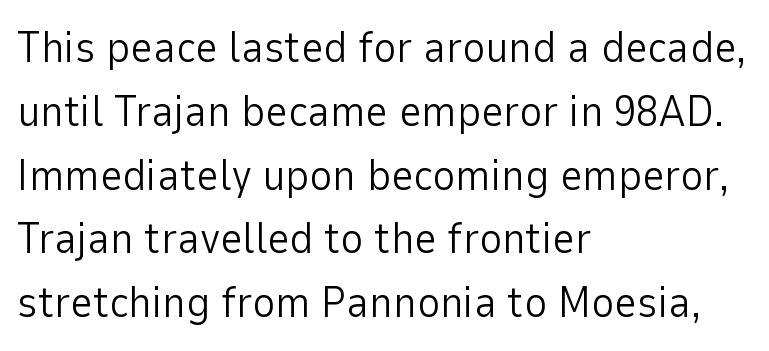
Q: Is the text bold? A: No.
Q: Is the text italic (slanted)? A: No, it is upright.
Q: Is the typeface a serif or a sans-serif typeface? A: Sans-serif.
Q: Is the text underlined? A: No.
Q: How is the paragraph aligned? A: Left-aligned.
Q: Is the spacing between letters normal or unusually wide? A: Normal.
Q: Is the spacing between lines tight, normal or loose? A: Normal.
Q: Width (condensed, normal, or wide)? A: Normal.
Q: Stroke contrast? A: Low.
Q: x-height? A: Medium.
Q: Monospaced? A: No.
